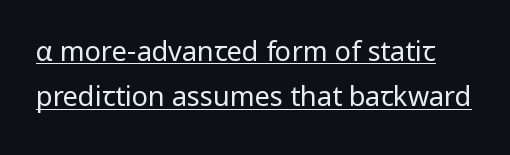
{"italic": "no", "bold": "no", "underline": "yes", "line_spacing": "normal", "line_spacing_ratio": 1.68, "letter_spacing": "normal", "letter_spacing_em": 0.0, "glyph_px": 27}
